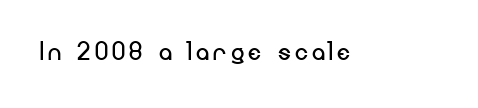
{"serif": "no", "italic": "no", "bold": "no", "weight": "regular", "width": "normal", "stroke_contrast": "low", "x_height": "small", "monospaced": "no", "underline": "no", "glyph_px": 33}
